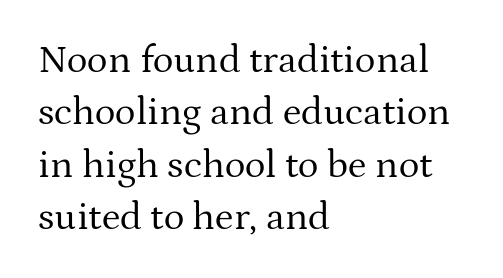
Q: Is the text bold? A: No.
Q: Is the text italic (slanted)? A: No, it is upright.
Q: Is the typeface a serif or a sans-serif typeface? A: Serif.
Q: Is the text underlined? A: No.
Q: How is the paragraph aligned? A: Left-aligned.
Q: Is the spacing between letters normal or unusually wide? A: Normal.
Q: Is the spacing between lines tight, normal or loose? A: Normal.
Q: Width (condensed, normal, or wide)? A: Normal.
Q: Stroke contrast? A: Medium.
Q: x-height? A: Medium.
Q: Monospaced? A: No.
